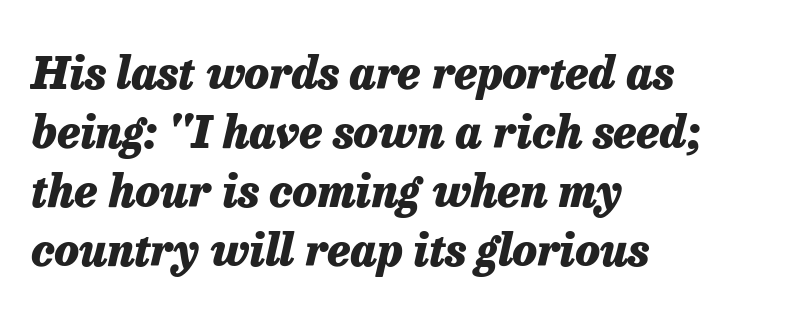
{"italic": "yes", "lean": "right", "slant_degrees": 13, "bold": "yes", "weight": "heavy", "width": "normal", "stroke_contrast": "low", "x_height": "medium", "monospaced": "no", "underline": "no", "align": "left", "line_spacing": "normal", "line_spacing_ratio": 1.31, "letter_spacing": "normal", "letter_spacing_em": 0.0, "glyph_px": 45}
